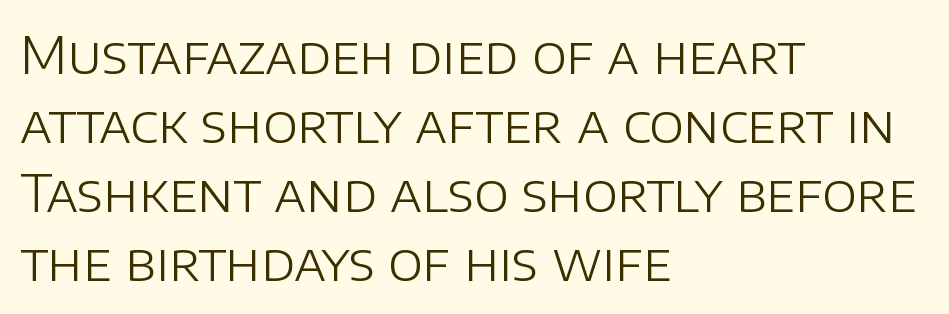
When letters stand straight like this, we call the style roman or upright. Teacher's note: observe the even left margin — that is flush-left alignment. The letters sit at their default tracking, neither squeezed nor spread. Underlining? Definitely not there.
